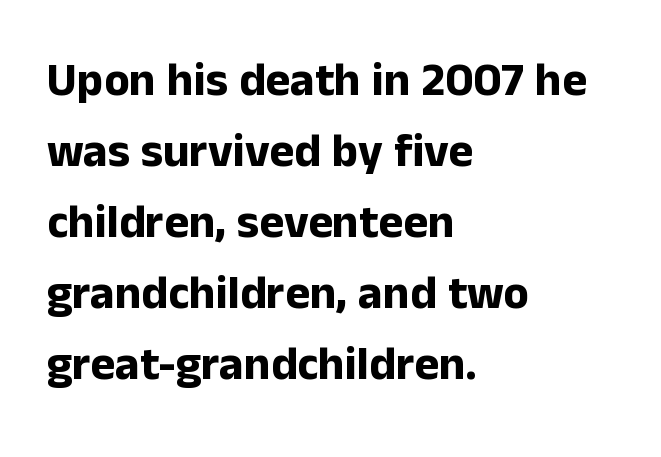
Q: Is the text bold? A: Yes.
Q: Is the text italic (slanted)? A: No, it is upright.
Q: Is the typeface a serif or a sans-serif typeface? A: Sans-serif.
Q: Is the text underlined? A: No.
Q: How is the paragraph aligned? A: Left-aligned.
Q: Is the spacing between letters normal or unusually wide? A: Normal.
Q: Is the spacing between lines tight, normal or loose? A: Normal.
Q: Width (condensed, normal, or wide)? A: Normal.
Q: Stroke contrast? A: Low.
Q: x-height? A: Medium.
Q: Monospaced? A: No.
